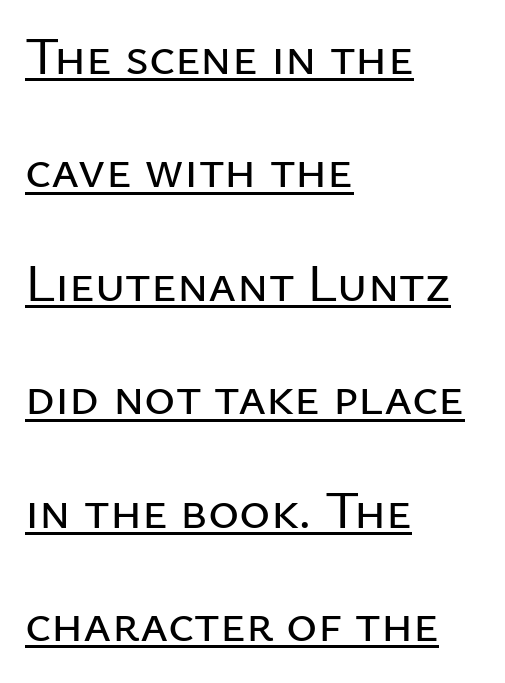
Q: Is the text italic (slanted)? A: No, it is upright.
Q: Is the typeface a serif or a sans-serif typeface? A: Sans-serif.
Q: Is the text underlined? A: Yes.
Q: How is the paragraph aligned? A: Left-aligned.
Q: Is the spacing between letters normal or unusually wide? A: Normal.
Q: Is the spacing between lines tight, normal or loose? A: Loose.
Q: Width (condensed, normal, or wide)? A: Normal.
Q: Stroke contrast? A: Low.
Q: x-height? A: Medium.
Q: Monospaced? A: No.
